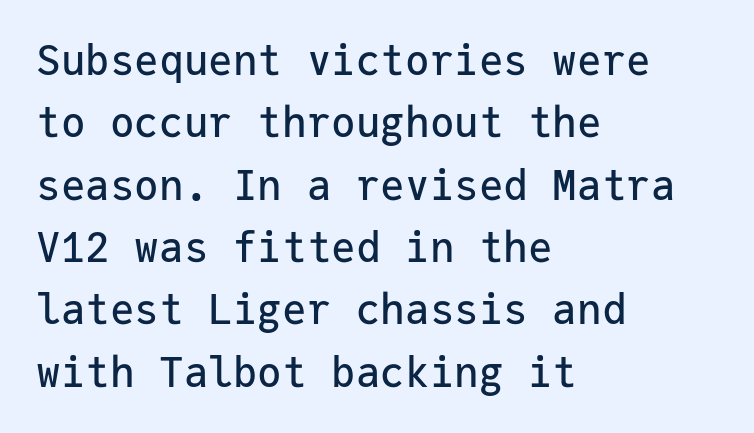
Q: Is the text italic (slanted)? A: No, it is upright.
Q: Is the typeface a serif or a sans-serif typeface? A: Sans-serif.
Q: Is the text underlined? A: No.
Q: How is the paragraph aligned? A: Left-aligned.
Q: Is the spacing between letters normal or unusually wide? A: Normal.
Q: Is the spacing between lines tight, normal or loose? A: Normal.
Q: Width (condensed, normal, or wide)? A: Normal.
Q: Stroke contrast? A: Low.
Q: x-height? A: Medium.
Q: Monospaced? A: Yes.
